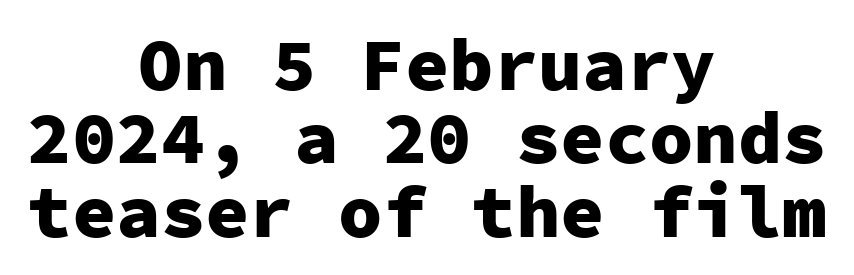
The image shows 74 px heavy sans-serif type, upright, monospaced; set centered, tight line spacing (0.99x), normal letter spacing, not underlined; low stroke contrast and a medium x-height.
